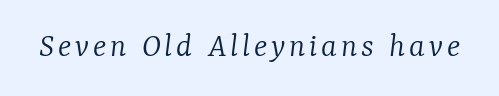
Every character sits at an angle, as italics do. Stems and bowls with no extra thickness — not bold. The passage shown is not underscored anywhere. Think of a printed novel: that variable character pitch is what you see here. To sum up the face: it has serifs.
